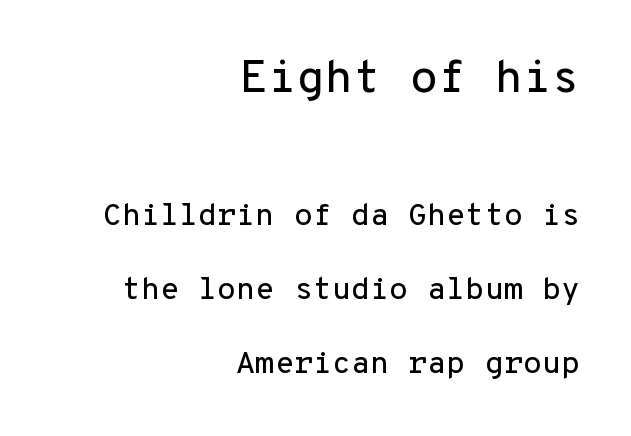
Q: Is the text italic (slanted)? A: No, it is upright.
Q: Is the typeface a serif or a sans-serif typeface? A: Sans-serif.
Q: Is the text underlined? A: No.
Q: How is the paragraph aligned? A: Right-aligned.
Q: Is the spacing between letters normal or unusually wide? A: Normal.
Q: Is the spacing between lines tight, normal or loose? A: Loose.
Q: Which block of text is set in a larger size, the first (top) or the second (bottom)? A: The first (top) one.
Q: Width (condensed, normal, or wide)? A: Normal.
Q: Stroke contrast? A: Low.
Q: x-height? A: Medium.
Q: Monospaced? A: Yes.
